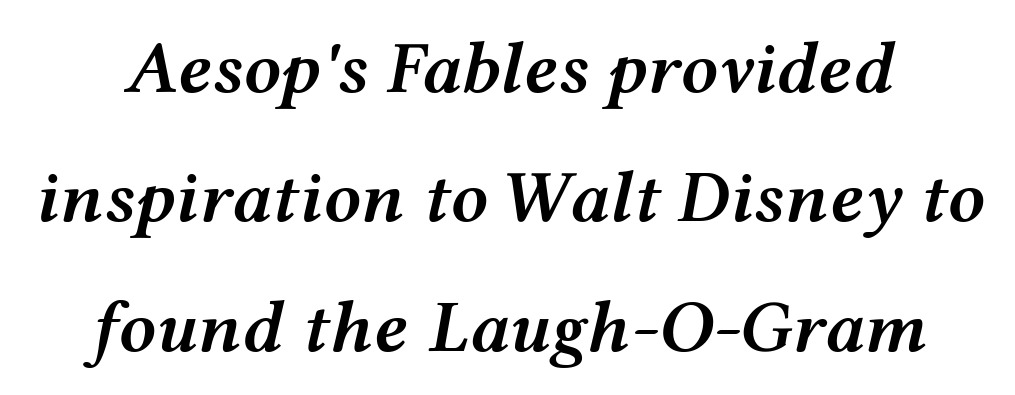
{"italic": "yes", "lean": "right", "slant_degrees": 12, "bold": "semi", "weight": "semibold", "width": "wide", "stroke_contrast": "medium", "x_height": "medium", "monospaced": "no", "underline": "no", "line_spacing_ratio": 1.75, "letter_spacing": "normal", "letter_spacing_em": 0.0, "glyph_px": 74}
